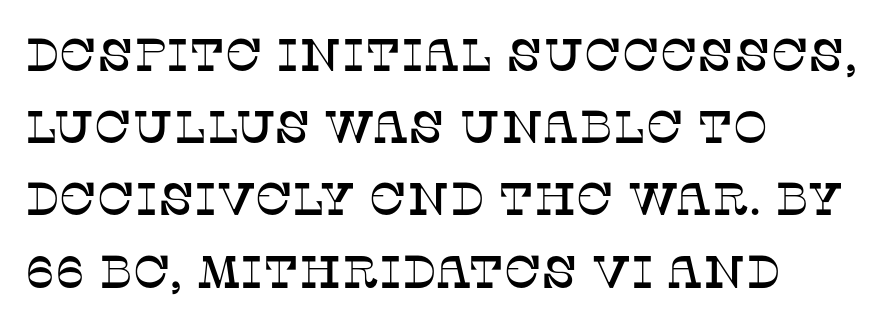
{"serif": "yes", "italic": "no", "width": "normal", "stroke_contrast": "low", "x_height": "large", "monospaced": "no", "underline": "no", "align": "left", "line_spacing": "normal", "line_spacing_ratio": 1.57, "letter_spacing": "normal", "letter_spacing_em": 0.0, "glyph_px": 46}
